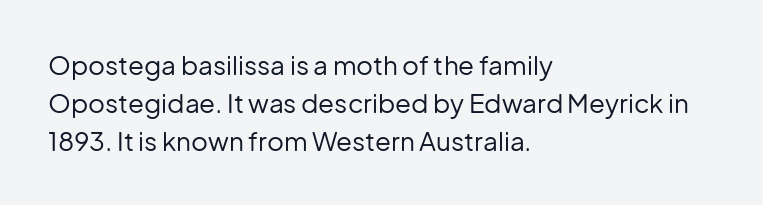
Visually the block forms a straight wall on the left and a jagged coastline on the right. Caption: standard tracking, unaltered. The type sits square on the baseline with zero lean. Weight: not bold — regular or lighter.
